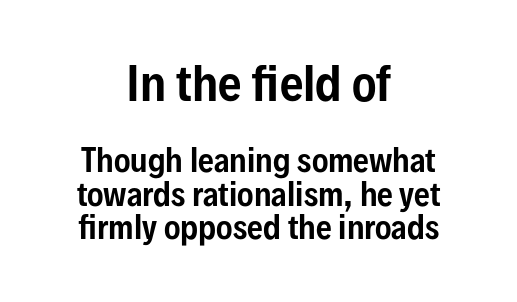
The image shows 46 px condensed sans-serif type, upright; set centered, tight line spacing (1.08x), normal letter spacing, not underlined; the first (top) block is 1.48x larger; low stroke contrast and a medium x-height.
